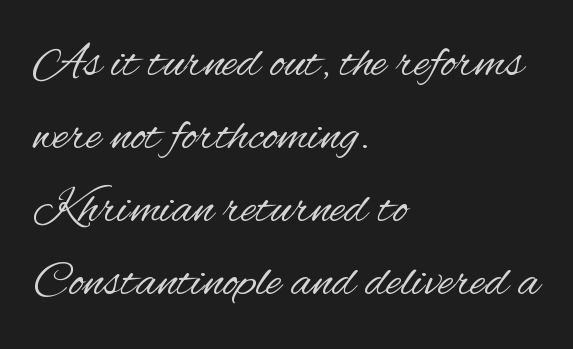
The image shows 50 px regular-weight, condensed sans-serif type; set left-aligned, normal line spacing (1.46x), normal letter spacing, not underlined; medium stroke contrast and a small x-height.
